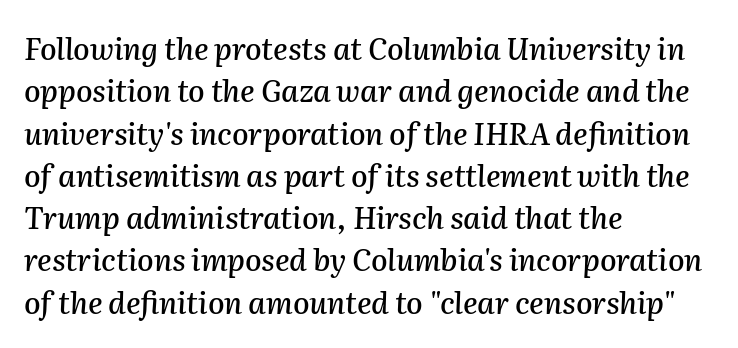
{"italic": "yes", "lean": "right", "slant_degrees": 2, "width": "normal", "stroke_contrast": "medium", "x_height": "medium", "monospaced": "no", "underline": "no", "align": "left", "line_spacing": "normal", "line_spacing_ratio": 1.41, "letter_spacing": "normal", "letter_spacing_em": 0.0, "glyph_px": 30}
